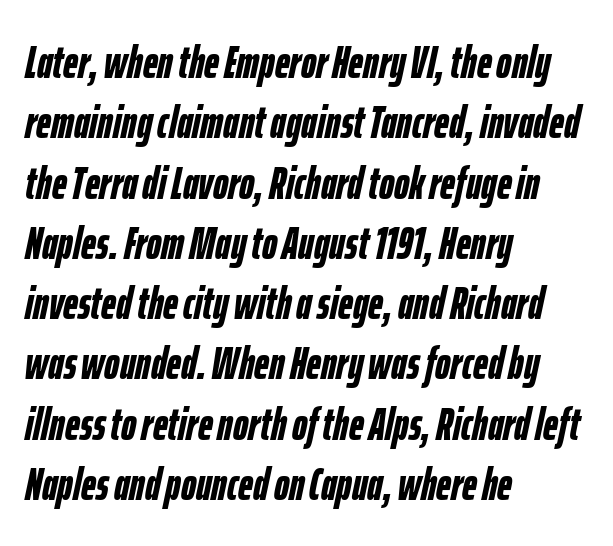
The passage shown has conventional tracking throughout. Alignment: flush left. An italicized treatment has been applied to the whole sample. Lines of text with bare space underneath. The leading is moderate, giving the passage an even texture. You'd pick this weight for a headline — it's a proper bold.
